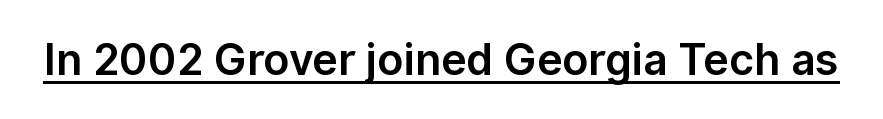
Q: Is the text italic (slanted)? A: No, it is upright.
Q: Is the typeface a serif or a sans-serif typeface? A: Sans-serif.
Q: Is the text underlined? A: Yes.
Q: Is the spacing between letters normal or unusually wide? A: Normal.
Q: Width (condensed, normal, or wide)? A: Normal.
Q: Stroke contrast? A: Low.
Q: x-height? A: Medium.
Q: Monospaced? A: No.
